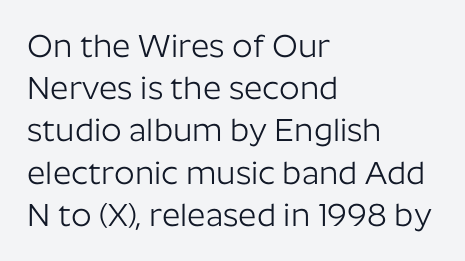
Q: Is the text bold? A: No.
Q: Is the text italic (slanted)? A: No, it is upright.
Q: Is the typeface a serif or a sans-serif typeface? A: Sans-serif.
Q: Is the text underlined? A: No.
Q: How is the paragraph aligned? A: Left-aligned.
Q: Is the spacing between letters normal or unusually wide? A: Normal.
Q: Is the spacing between lines tight, normal or loose? A: Normal.
Q: Width (condensed, normal, or wide)? A: Normal.
Q: Stroke contrast? A: Low.
Q: x-height? A: Medium.
Q: Monospaced? A: No.
